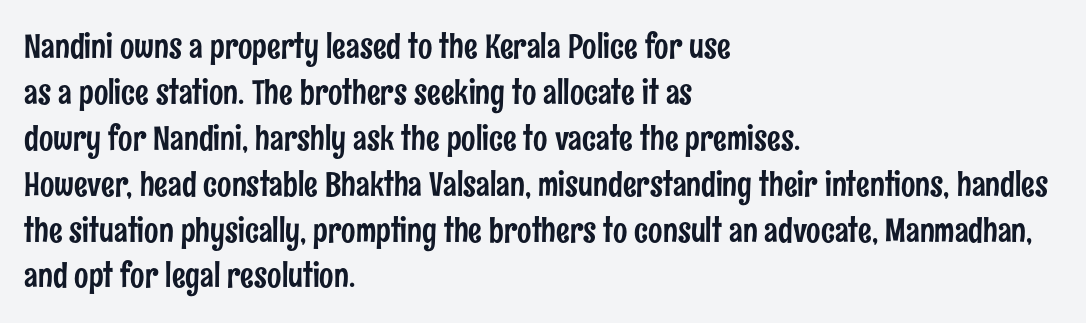
{"serif": "no", "italic": "no", "width": "condensed", "stroke_contrast": "low", "x_height": "medium", "monospaced": "no", "underline": "no", "align": "left", "line_spacing": "normal", "line_spacing_ratio": 1.35, "letter_spacing": "normal", "letter_spacing_em": 0.0, "glyph_px": 34}
